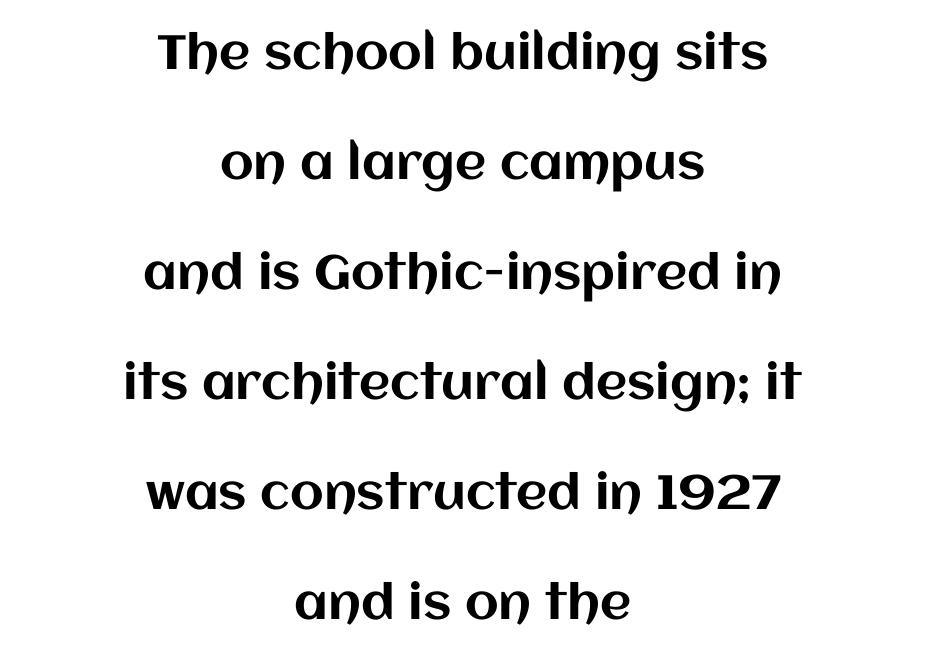
The image shows 48 px text type, upright; set centered, loose line spacing (2.29x), normal letter spacing, not underlined; medium stroke contrast and a large x-height.
